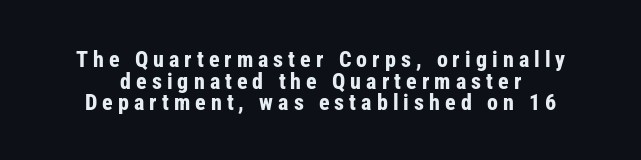
Q: Is the text bold? A: Yes.
Q: Is the text italic (slanted)? A: No, it is upright.
Q: Is the text underlined? A: No.
Q: How is the paragraph aligned? A: Centered.
Q: Is the spacing between letters normal or unusually wide? A: Unusually wide.
Q: Is the spacing between lines tight, normal or loose? A: Tight.
